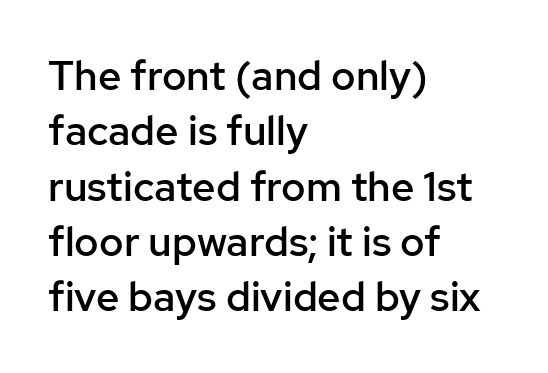
If you drew a ruler down the left edge, every line would touch it. Standard letterfit; no display-style spreading of the glyphs. The lettering holds an erect, upright posture throughout. In terms of letterform style, serifs are entirely absent. A typesetter would call this proportional, since set widths differ per character. Glance below the letters and you will spot only blank space.
